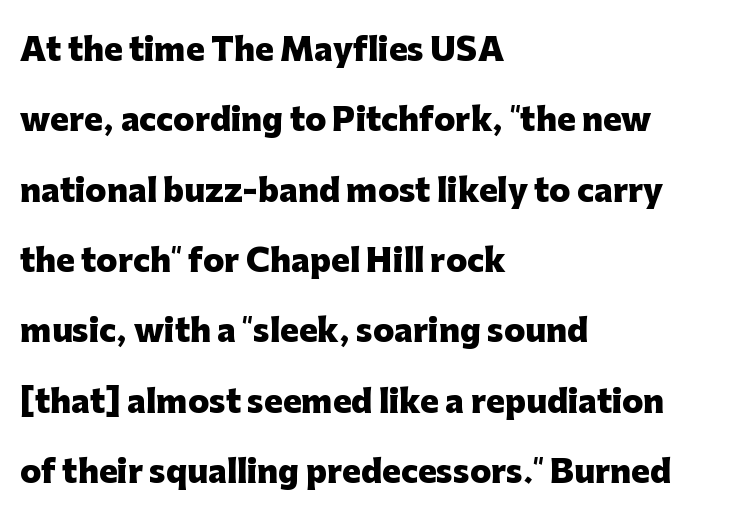
The specimen reads as upright at a glance. The glyphs are unaccompanied by any horizontal stroke below them. Every letter is thick-stroked: bold, no question. A typesetter would label this face a sans.
